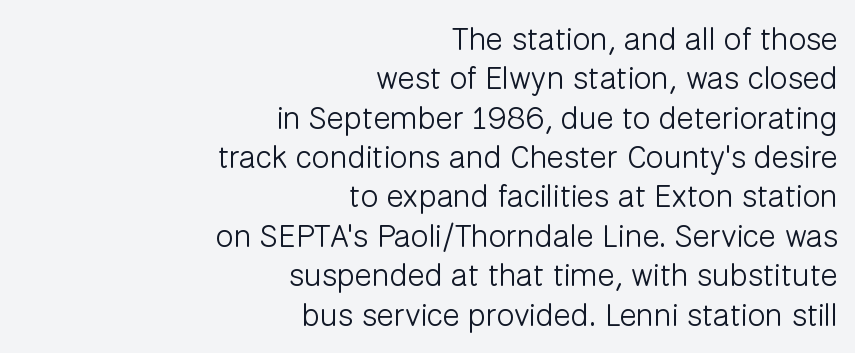
Q: Is the text bold? A: No.
Q: Is the text italic (slanted)? A: No, it is upright.
Q: Is the typeface a serif or a sans-serif typeface? A: Sans-serif.
Q: Is the text underlined? A: No.
Q: How is the paragraph aligned? A: Right-aligned.
Q: Is the spacing between letters normal or unusually wide? A: Normal.
Q: Width (condensed, normal, or wide)? A: Normal.
Q: Stroke contrast? A: Low.
Q: x-height? A: Medium.
Q: Monospaced? A: No.
